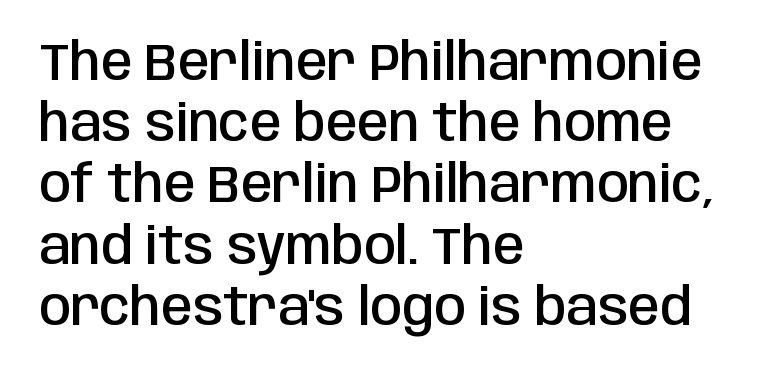
Q: Is the text bold? A: Semi-bold.
Q: Is the text italic (slanted)? A: No, it is upright.
Q: Is the typeface a serif or a sans-serif typeface? A: Sans-serif.
Q: Is the text underlined? A: No.
Q: How is the paragraph aligned? A: Left-aligned.
Q: Is the spacing between letters normal or unusually wide? A: Normal.
Q: Width (condensed, normal, or wide)? A: Condensed.
Q: Stroke contrast? A: Low.
Q: x-height? A: Large.
Q: Monospaced? A: No.
